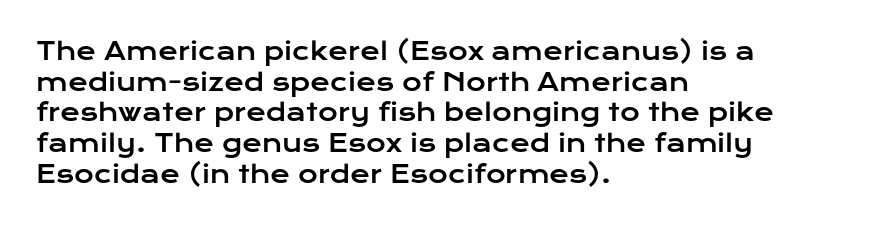
The image shows 24 px text type, upright; set left-aligned, normal line spacing (1.28x), normal letter spacing, not underlined.
